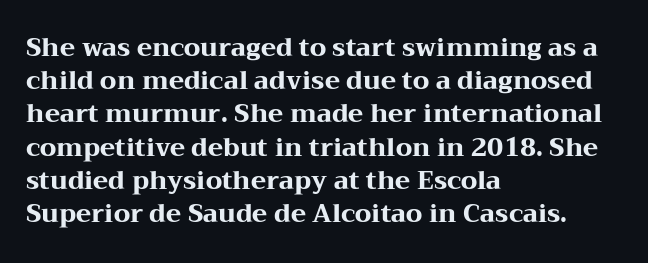
One-word summary of the alignment: left. Compared with an ordinary text face, these strokes are far heavier — a full bold. Interline gaps are of average width in this sample. Letter spacing: default. The baseline area is clear. The letters stand upright; this is a roman face.
